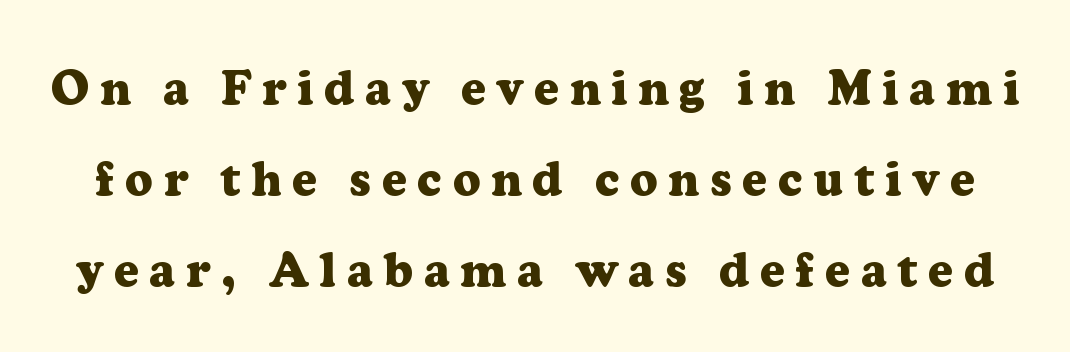
{"serif": "yes", "italic": "no", "bold": "yes", "weight": "heavy", "width": "normal", "stroke_contrast": "low", "x_height": "medium", "monospaced": "no", "underline": "no", "line_spacing": "loose", "line_spacing_ratio": 1.9, "letter_spacing": "wide", "letter_spacing_em": 0.22, "glyph_px": 48}
